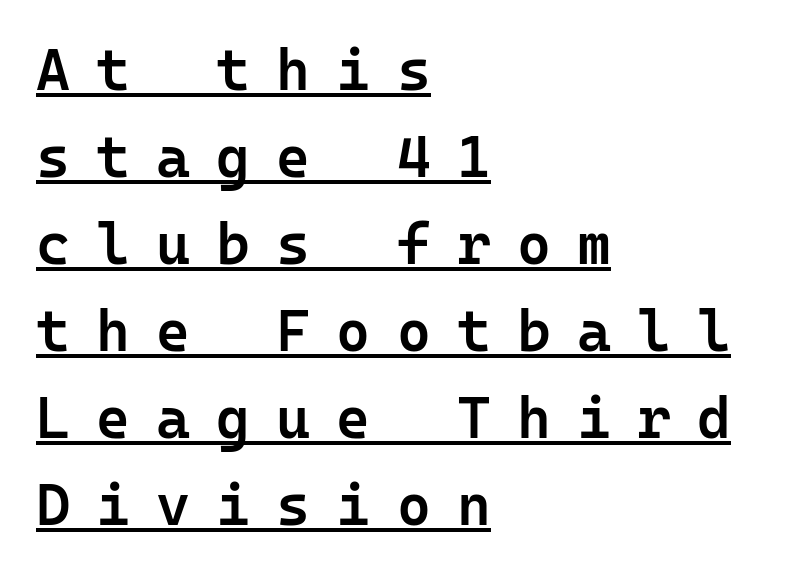
Quick note: not italic, upright. Honestly, the letter spacing is so wide it's the main thing you notice. These characters rest on top of a visible drawn line. Observe the absence of serifs on each vertical stroke in this sample. Typographic density is moderately raised because the face is semibold. The line-height multiplier appears to be the usual default.
